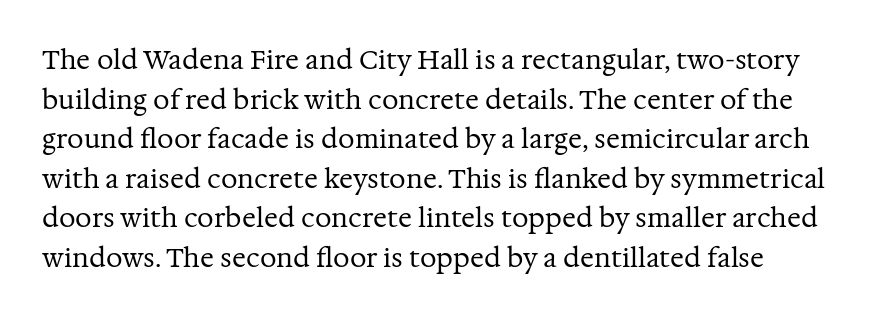
{"italic": "no", "bold": "no", "underline": "no", "align": "left", "line_spacing": "normal", "line_spacing_ratio": 1.52, "letter_spacing": "normal", "letter_spacing_em": 0.0, "glyph_px": 26}
